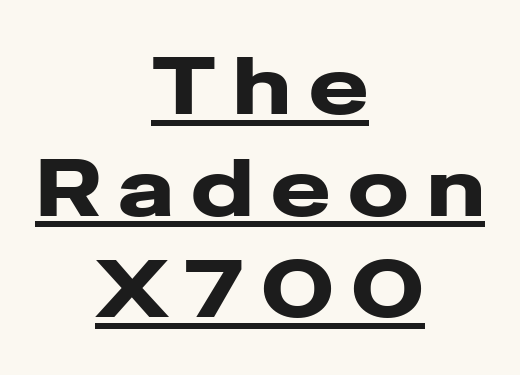
Q: Is the text bold? A: Yes.
Q: Is the text italic (slanted)? A: No, it is upright.
Q: Is the typeface a serif or a sans-serif typeface? A: Sans-serif.
Q: Is the text underlined? A: Yes.
Q: How is the paragraph aligned? A: Centered.
Q: Is the spacing between letters normal or unusually wide? A: Unusually wide.
Q: Is the spacing between lines tight, normal or loose? A: Normal.
Q: Width (condensed, normal, or wide)? A: Wide.
Q: Stroke contrast? A: Low.
Q: x-height? A: Medium.
Q: Monospaced? A: No.
